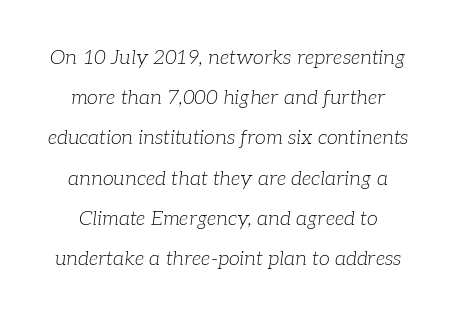
Interline gaps are noticeably wide in this sample. The strip under each line holds only bare page. Here the glyphs are tracked normally, forming tight word shapes. The cut favours lightness, reaching ordinary text weight at its darkest.
